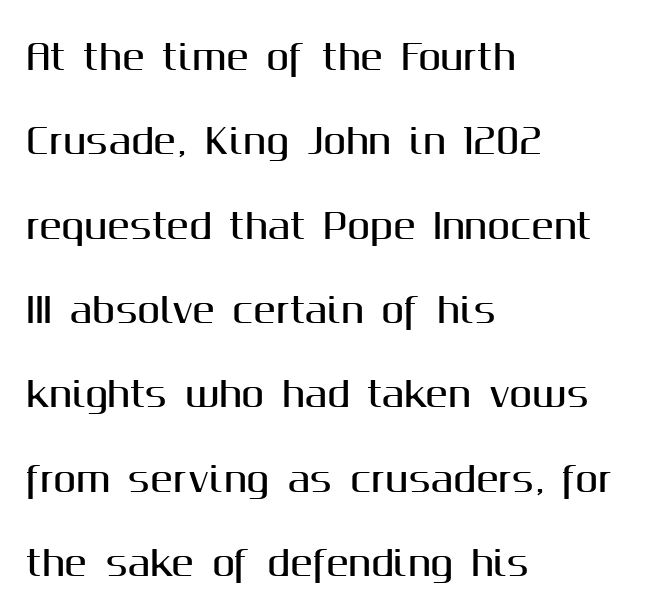
Q: Is the text italic (slanted)? A: No, it is upright.
Q: Is the typeface a serif or a sans-serif typeface? A: Sans-serif.
Q: Is the text underlined? A: No.
Q: How is the paragraph aligned? A: Left-aligned.
Q: Is the spacing between letters normal or unusually wide? A: Normal.
Q: Is the spacing between lines tight, normal or loose? A: Loose.
Q: Width (condensed, normal, or wide)? A: Normal.
Q: Stroke contrast? A: Medium.
Q: x-height? A: Medium.
Q: Monospaced? A: No.
